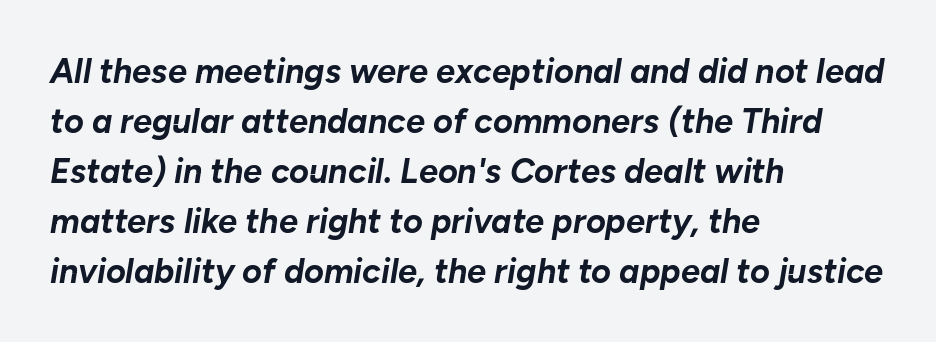
{"italic": "yes", "lean": "right", "slant_degrees": 10, "bold": "yes", "weight": "bold", "width": "normal", "stroke_contrast": "low", "x_height": "medium", "monospaced": "no", "underline": "no", "align": "left", "line_spacing": "normal", "line_spacing_ratio": 1.47, "letter_spacing": "normal", "letter_spacing_em": 0.0, "glyph_px": 34}
